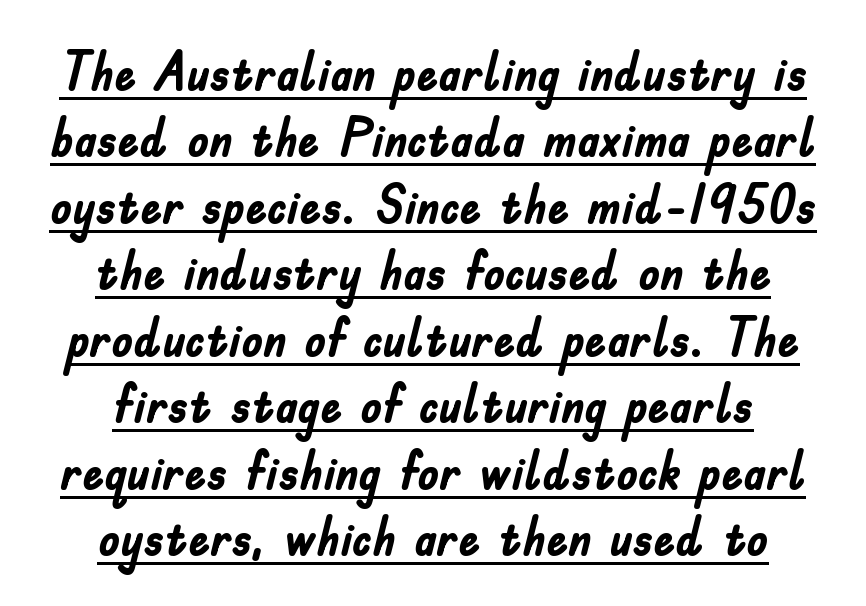
The image shows 54 px semibold, condensed sans-serif type; set centered, line spacing 1.23x, normal letter spacing, underlined; low stroke contrast and a small x-height.
